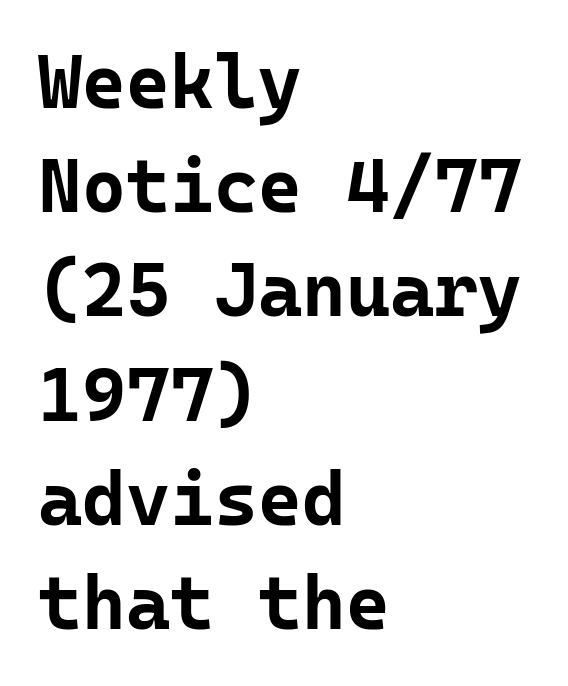
Q: Is the text bold? A: Yes.
Q: Is the text italic (slanted)? A: No, it is upright.
Q: Is the typeface a serif or a sans-serif typeface? A: Sans-serif.
Q: Is the text underlined? A: No.
Q: How is the paragraph aligned? A: Left-aligned.
Q: Is the spacing between letters normal or unusually wide? A: Normal.
Q: Is the spacing between lines tight, normal or loose? A: Normal.
Q: Width (condensed, normal, or wide)? A: Normal.
Q: Stroke contrast? A: Low.
Q: x-height? A: Medium.
Q: Monospaced? A: Yes.
